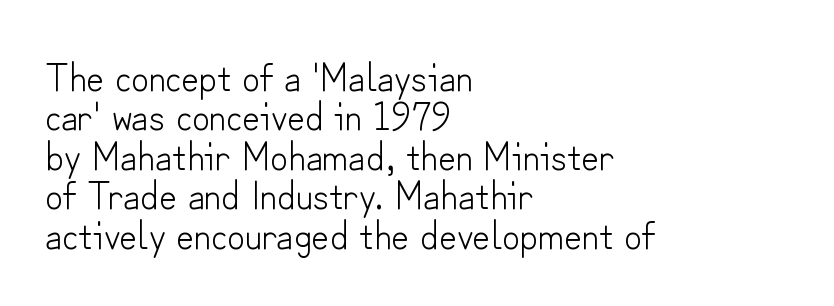
Q: Is the text bold? A: No.
Q: Is the text italic (slanted)? A: No, it is upright.
Q: Is the typeface a serif or a sans-serif typeface? A: Sans-serif.
Q: Is the text underlined? A: No.
Q: How is the paragraph aligned? A: Left-aligned.
Q: Is the spacing between letters normal or unusually wide? A: Normal.
Q: Is the spacing between lines tight, normal or loose? A: Tight.
Q: Width (condensed, normal, or wide)? A: Normal.
Q: Stroke contrast? A: Low.
Q: x-height? A: Small.
Q: Monospaced? A: No.
